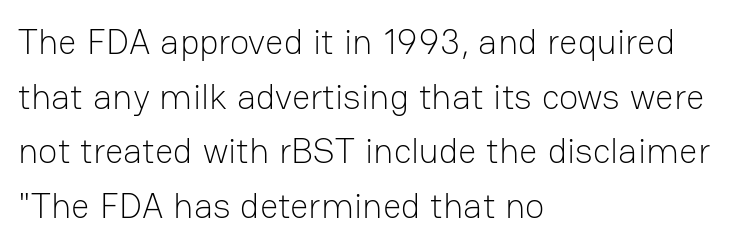
The image shows 36 px light sans-serif type, upright; set left-aligned, normal line spacing (1.52x), normal letter spacing, not underlined; low stroke contrast and a medium x-height.
